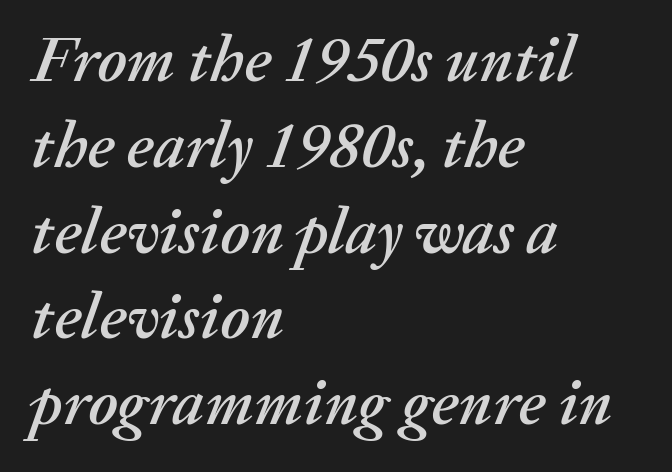
Q: Is the text italic (slanted)? A: Yes, it leans right by about 20 degrees.
Q: Is the text underlined? A: No.
Q: How is the paragraph aligned? A: Left-aligned.
Q: Is the spacing between letters normal or unusually wide? A: Normal.
Q: Is the spacing between lines tight, normal or loose? A: Normal.
Q: Width (condensed, normal, or wide)? A: Normal.
Q: Stroke contrast? A: Medium.
Q: x-height? A: Medium.
Q: Monospaced? A: No.
